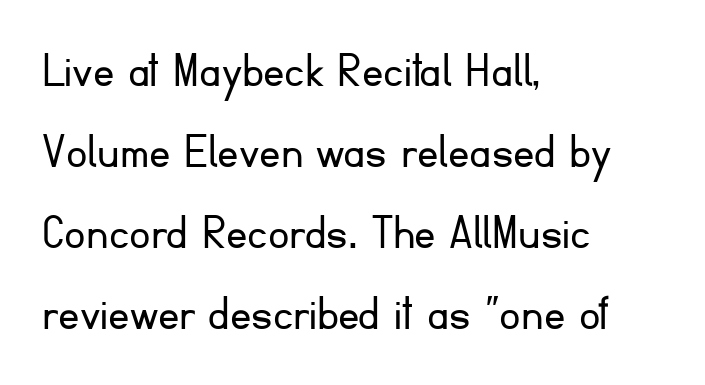
Q: Is the text bold? A: No.
Q: Is the text italic (slanted)? A: No, it is upright.
Q: Is the typeface a serif or a sans-serif typeface? A: Sans-serif.
Q: Is the text underlined? A: No.
Q: How is the paragraph aligned? A: Left-aligned.
Q: Is the spacing between letters normal or unusually wide? A: Normal.
Q: Is the spacing between lines tight, normal or loose? A: Normal.
Q: Width (condensed, normal, or wide)? A: Normal.
Q: Stroke contrast? A: Low.
Q: x-height? A: Small.
Q: Monospaced? A: No.
